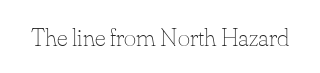
{"italic": "no", "bold": "no", "underline": "no", "letter_spacing": "normal", "letter_spacing_em": 0.0, "glyph_px": 26}
